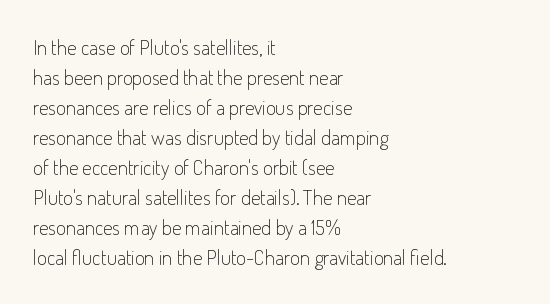
Q: Is the text bold? A: No.
Q: Is the text italic (slanted)? A: No, it is upright.
Q: Is the text underlined? A: No.
Q: How is the paragraph aligned? A: Left-aligned.
Q: Is the spacing between letters normal or unusually wide? A: Normal.
Q: Is the spacing between lines tight, normal or loose? A: Normal.
